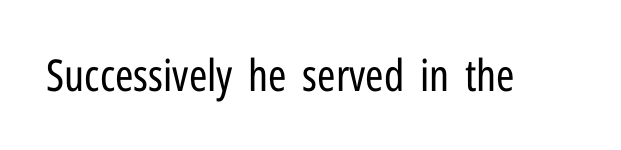
The image shows 44 px regular-weight, condensed sans-serif type, upright; set normal letter spacing, not underlined; low stroke contrast and a medium x-height.
